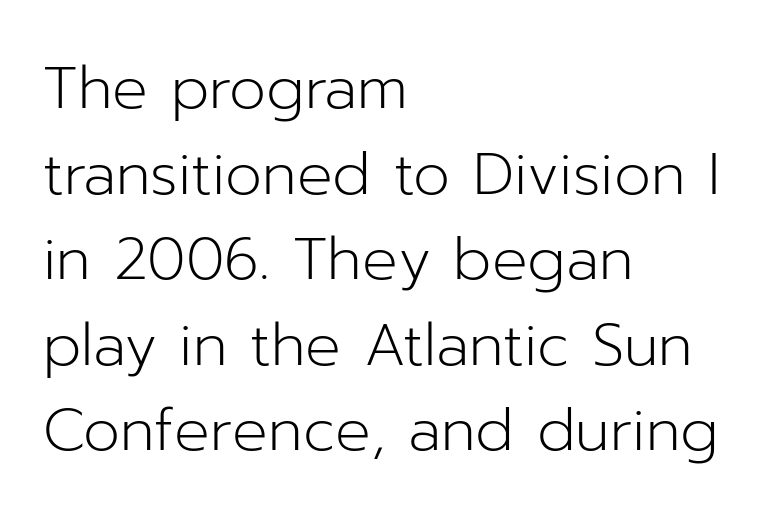
The image shows 59 px light sans-serif type, upright; set left-aligned, normal line spacing (1.45x), normal letter spacing, not underlined; low stroke contrast and a medium x-height.
